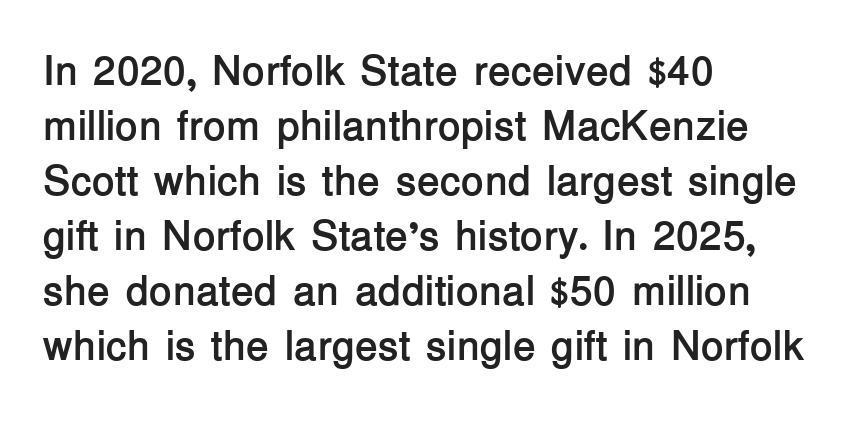
These lines keep a tight, regular rhythm from letter to letter. This block has exactly the height ordinary leading produces. Ascenders rise straight up at ninety degrees. Varying glyph widths throughout — classic text-font behaviour. Compared with an ordinary text face, these strokes are far heavier — a full bold.
